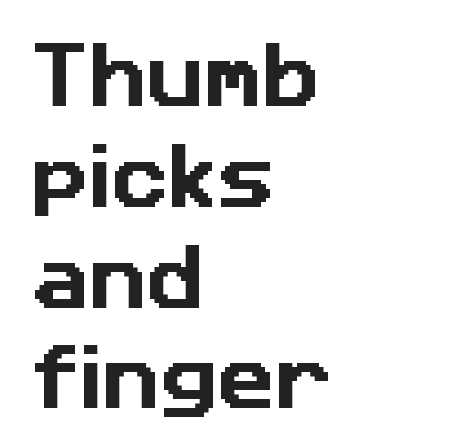
Compared with a centered layout, this one pins lines to the left instead. Successive baselines arrive at the customary interval. Descender tails drop into unmarked territory. Each letter keeps its own natural width here, so spacing adapts to shape. A typesetter would label this face a sans. This rendering leaves character spacing at its baseline value.
